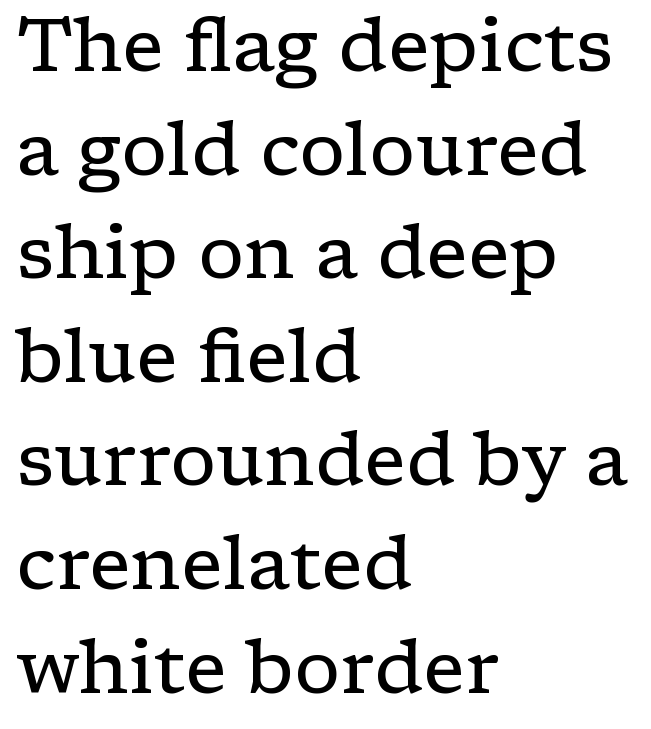
Left-aligned paragraph, ragged on the right. Heaviness? Minimal to ordinary, like unemphasized prose. Yep, those are serifs on the letters. You could not count columns in this text — the font is proportionally spaced. Beneath every word, the page is bare.
